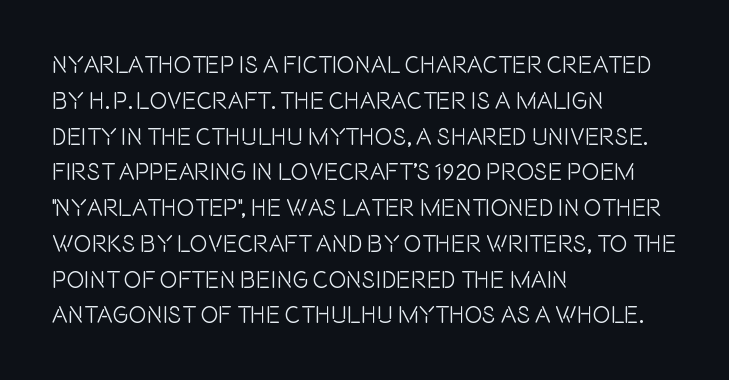
Q: Is the text italic (slanted)? A: No, it is upright.
Q: Is the text underlined? A: No.
Q: How is the paragraph aligned? A: Left-aligned.
Q: Is the spacing between letters normal or unusually wide? A: Normal.
Q: Is the spacing between lines tight, normal or loose? A: Normal.
